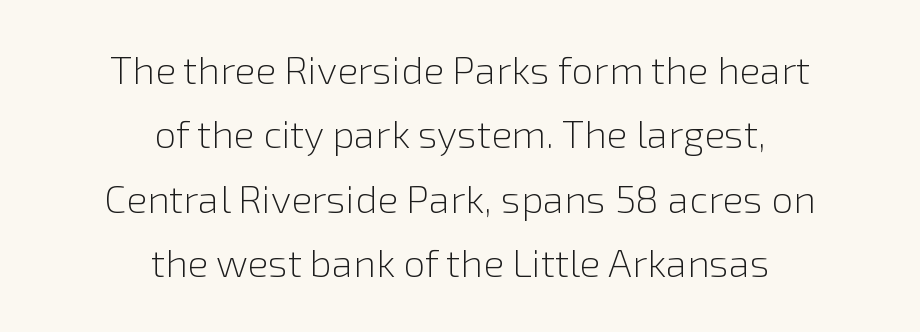
Q: Is the text bold? A: No.
Q: Is the text italic (slanted)? A: No, it is upright.
Q: Is the typeface a serif or a sans-serif typeface? A: Sans-serif.
Q: Is the text underlined? A: No.
Q: How is the paragraph aligned? A: Centered.
Q: Is the spacing between letters normal or unusually wide? A: Normal.
Q: Is the spacing between lines tight, normal or loose? A: Normal.
Q: Width (condensed, normal, or wide)? A: Normal.
Q: x-height? A: Medium.
Q: Monospaced? A: No.
